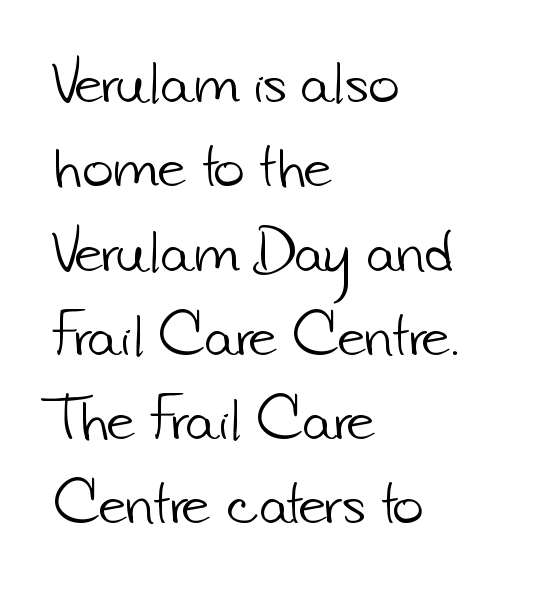
{"serif": "no", "bold": "no", "weight": "light", "width": "normal", "stroke_contrast": "low", "x_height": "small", "monospaced": "no", "underline": "no", "align": "left", "line_spacing": "normal", "line_spacing_ratio": 1.59, "letter_spacing": "normal", "letter_spacing_em": 0.0, "glyph_px": 53}
